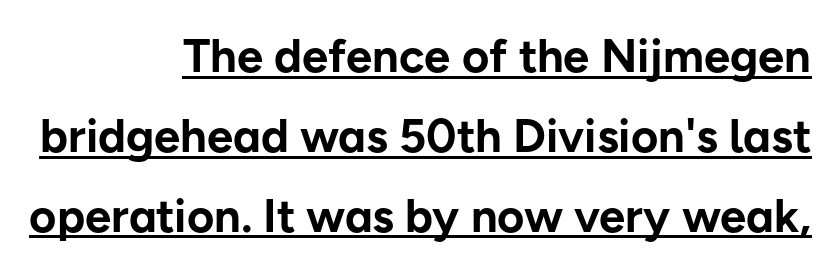
The rendering keeps characters at their native spacing. The characters look thick and weighty, a clear bold. You could not count columns in this text — the font is proportionally spaced. In terms of letterform style, serifs are entirely absent. The typesetter has applied underlining to the passage shown.
